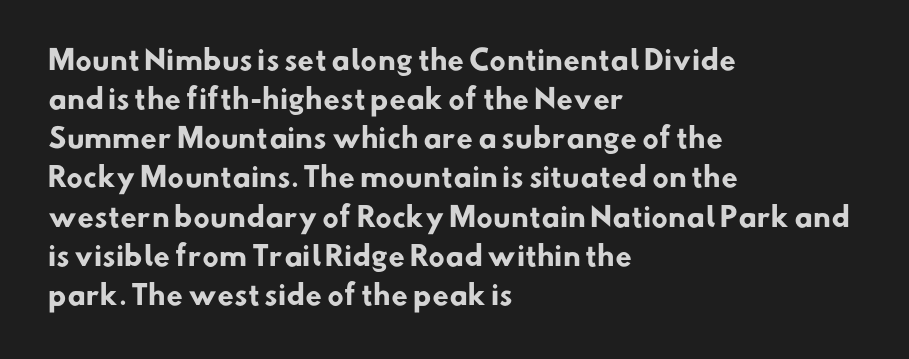
The image shows 27 px bold type; set left-aligned, normal line spacing (1.45x), normal letter spacing, not underlined.
